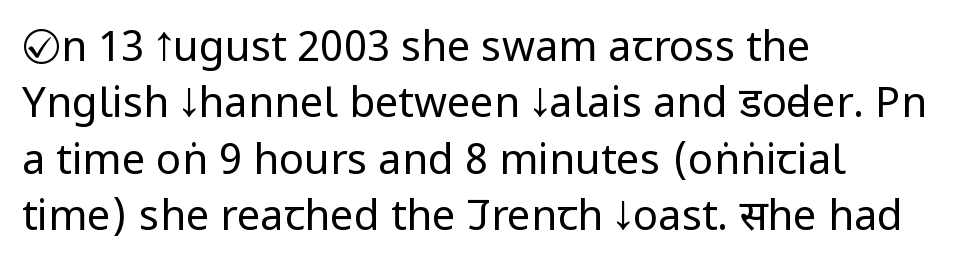
Q: Is the text bold? A: No.
Q: Is the text italic (slanted)? A: No, it is upright.
Q: Is the typeface a serif or a sans-serif typeface? A: Sans-serif.
Q: Is the text underlined? A: No.
Q: How is the paragraph aligned? A: Left-aligned.
Q: Is the spacing between letters normal or unusually wide? A: Normal.
Q: Is the spacing between lines tight, normal or loose? A: Normal.
Q: Width (condensed, normal, or wide)? A: Condensed.
Q: Stroke contrast? A: Low.
Q: x-height? A: Large.
Q: Monospaced? A: No.
